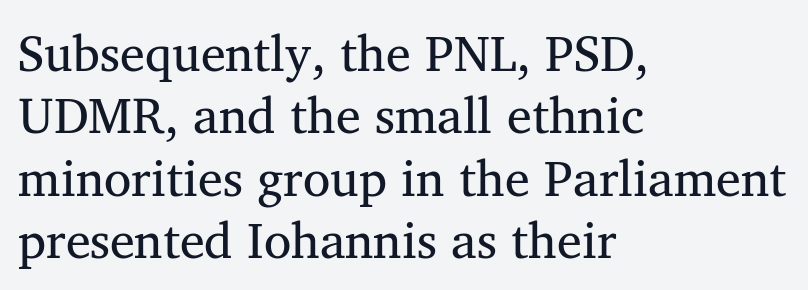
The image shows 50 px regular-weight serif type, upright; set left-aligned, normal line spacing (1.25x), normal letter spacing, not underlined; medium stroke contrast and a medium x-height.
